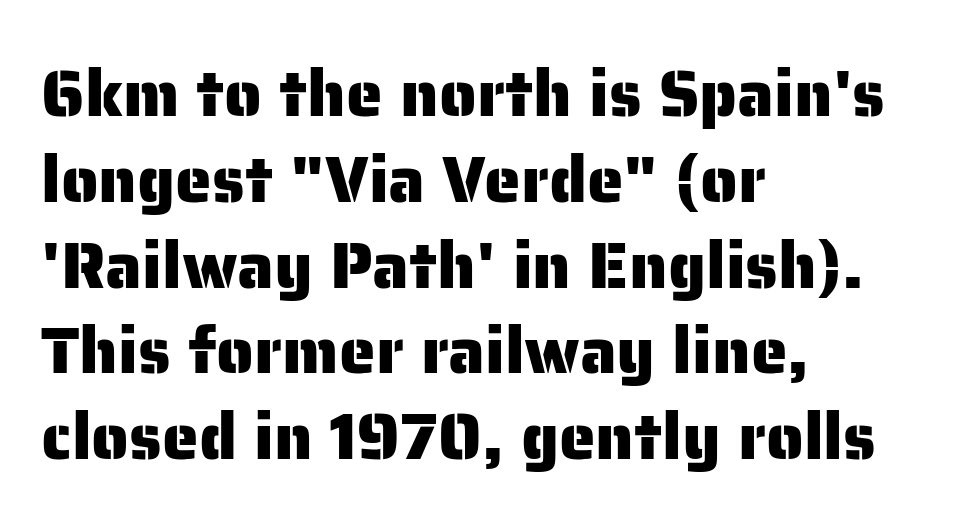
{"serif": "no", "italic": "no", "width": "normal", "stroke_contrast": "low", "x_height": "medium", "monospaced": "no", "underline": "no", "align": "left", "line_spacing": "normal", "line_spacing_ratio": 1.3, "letter_spacing": "normal", "letter_spacing_em": 0.0, "glyph_px": 66}
